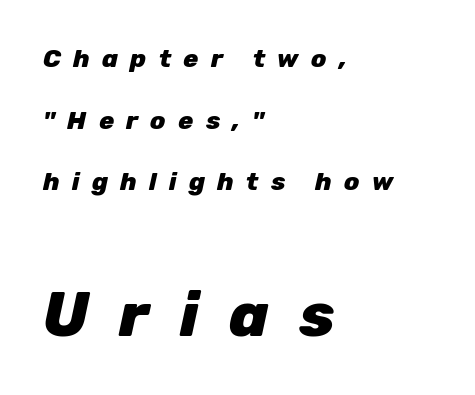
The image shows 62 px heavy type, italic (leaning right); set left-aligned, loose line spacing (2.47x), unusually wide letter spacing (+0.49 em), not underlined; the second (bottom) block is 2.48x larger; low stroke contrast and a medium x-height.
